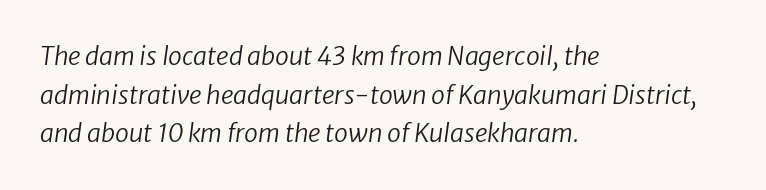
The image shows 25 px text type; set left-aligned, normal line spacing (1.55x), normal letter spacing, not underlined.
